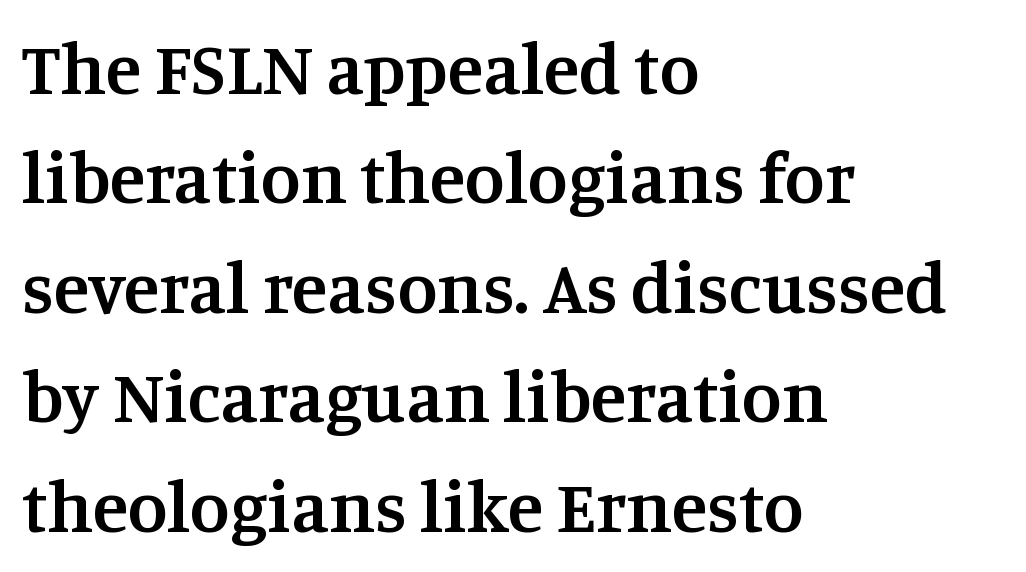
{"serif": "yes", "italic": "no", "bold": "semi", "weight": "semibold", "width": "normal", "stroke_contrast": "medium", "x_height": "large", "monospaced": "no", "underline": "no", "align": "left", "line_spacing": "normal", "line_spacing_ratio": 1.5, "letter_spacing": "normal", "letter_spacing_em": 0.0, "glyph_px": 73}
